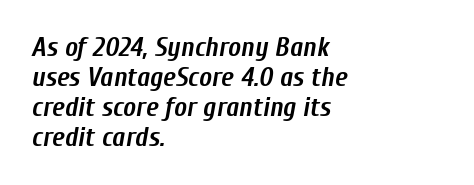
The image shows 27 px bold type, italic (leaning right); set left-aligned, tight line spacing (1.11x), normal letter spacing, not underlined.
